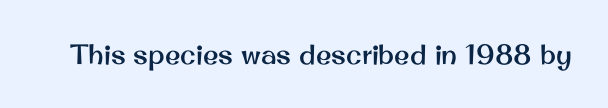
{"serif": "no", "italic": "no", "width": "normal", "stroke_contrast": "medium", "x_height": "small", "monospaced": "no", "underline": "no", "letter_spacing": "normal", "letter_spacing_em": 0.0, "glyph_px": 28}
